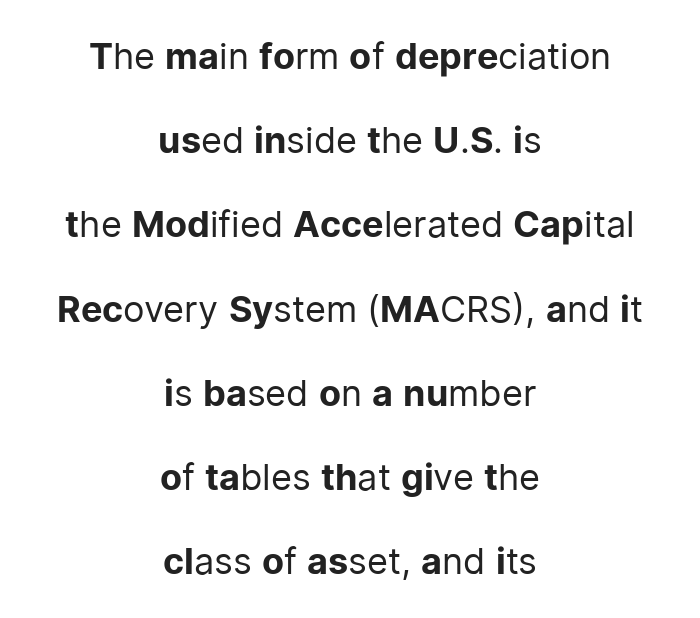
Q: Is the text bold? A: No.
Q: Is the text italic (slanted)? A: No, it is upright.
Q: Is the typeface a serif or a sans-serif typeface? A: Sans-serif.
Q: Is the text underlined? A: No.
Q: How is the paragraph aligned? A: Centered.
Q: Is the spacing between letters normal or unusually wide? A: Normal.
Q: Is the spacing between lines tight, normal or loose? A: Loose.
Q: Width (condensed, normal, or wide)? A: Normal.
Q: Stroke contrast? A: Low.
Q: x-height? A: Medium.
Q: Monospaced? A: No.
